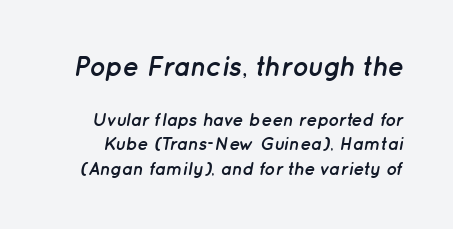
The image shows 27 px bold type, italic (leaning right); set normal line spacing (1.35x), normal letter spacing, not underlined; the first (top) block is 1.5x larger.
